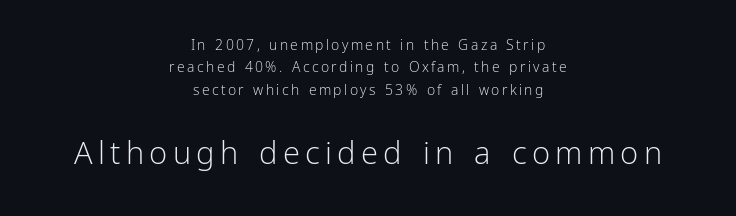
Q: Is the text bold? A: No.
Q: Is the text italic (slanted)? A: No, it is upright.
Q: Is the typeface a serif or a sans-serif typeface? A: Sans-serif.
Q: Is the text underlined? A: No.
Q: How is the paragraph aligned? A: Centered.
Q: Is the spacing between lines tight, normal or loose? A: Normal.
Q: Which block of text is set in a larger size, the first (top) or the second (bottom)? A: The second (bottom) one.
Q: Width (condensed, normal, or wide)? A: Normal.
Q: Stroke contrast? A: Low.
Q: x-height? A: Medium.
Q: Monospaced? A: No.
